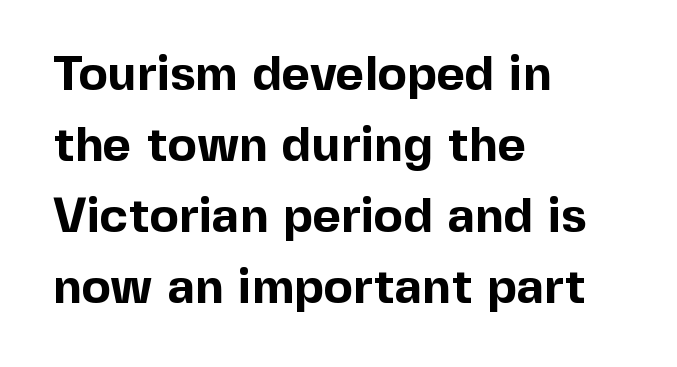
The tracking reads as untouched default to a designer's eye. The passage shown is not underscored anywhere. The line-height multiplier appears to be the usual default. A typesetter would mark this as roman, not italic. Serif or sans? Sans — the stroke terminals are bare.
